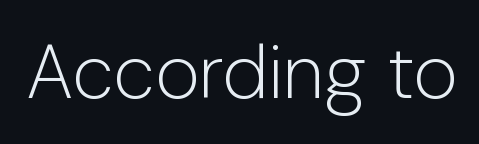
{"serif": "no", "italic": "no", "bold": "no", "weight": "light", "width": "normal", "stroke_contrast": "low", "x_height": "medium", "monospaced": "no", "underline": "no", "letter_spacing": "normal", "letter_spacing_em": 0.0, "glyph_px": 76}
